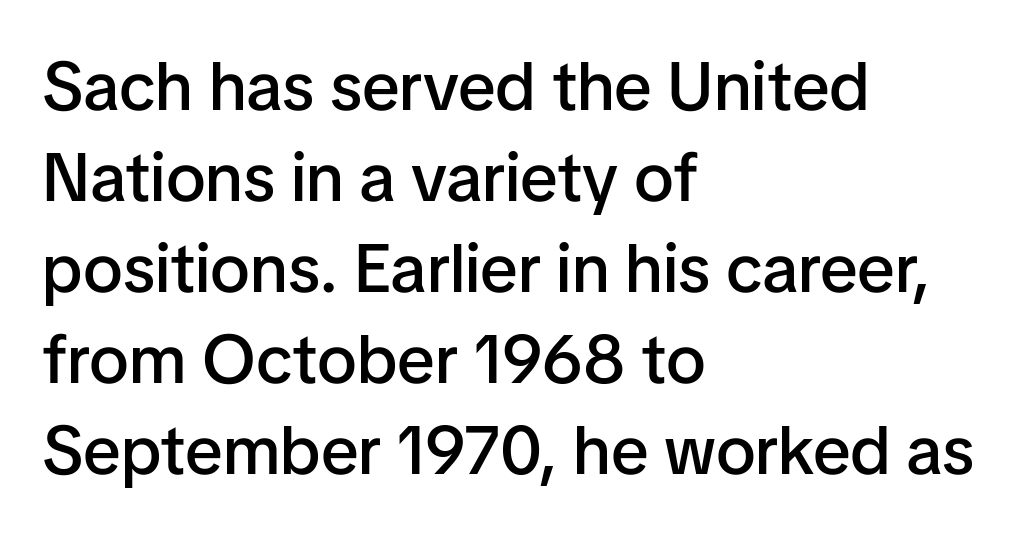
{"serif": "no", "italic": "no", "bold": "semi", "weight": "semibold", "width": "normal", "stroke_contrast": "low", "x_height": "medium", "monospaced": "no", "underline": "no", "align": "left", "line_spacing": "normal", "line_spacing_ratio": 1.34, "letter_spacing": "normal", "letter_spacing_em": 0.0, "glyph_px": 68}
